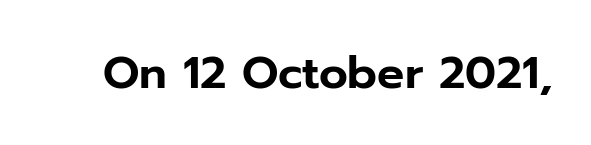
{"serif": "no", "italic": "no", "width": "normal", "stroke_contrast": "low", "x_height": "medium", "monospaced": "no", "underline": "no", "letter_spacing": "normal", "letter_spacing_em": 0.0, "glyph_px": 45}
